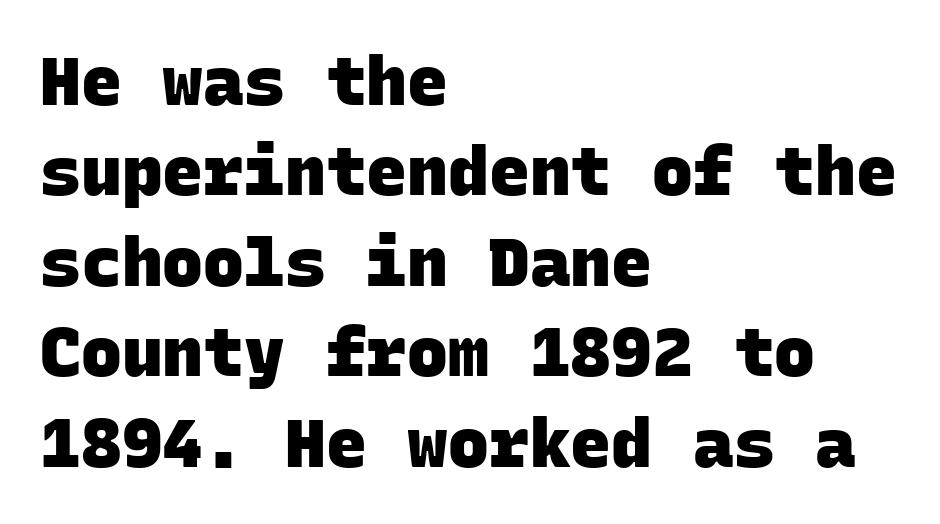
The image shows 68 px heavy sans-serif type, monospaced; set left-aligned, normal line spacing (1.33x), normal letter spacing, not underlined; low stroke contrast and a large x-height.
